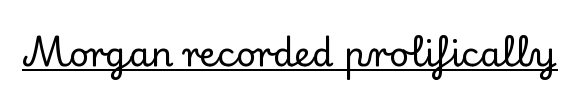
The image shows 35 px serif type, upright; set normal letter spacing, underlined; low stroke contrast and a small x-height.
